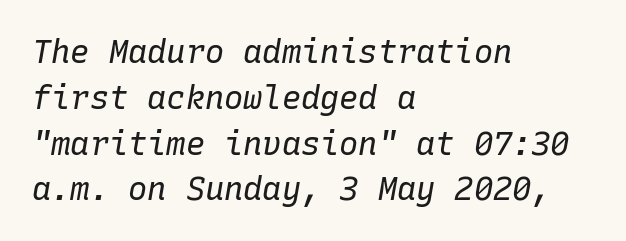
Q: Is the text bold? A: No.
Q: Is the text italic (slanted)? A: Yes, it leans right by about 10 degrees.
Q: Is the text underlined? A: No.
Q: How is the paragraph aligned? A: Left-aligned.
Q: Is the spacing between letters normal or unusually wide? A: Normal.
Q: Is the spacing between lines tight, normal or loose? A: Normal.
Q: Width (condensed, normal, or wide)? A: Normal.
Q: Stroke contrast? A: Low.
Q: x-height? A: Medium.
Q: Monospaced? A: Yes.
